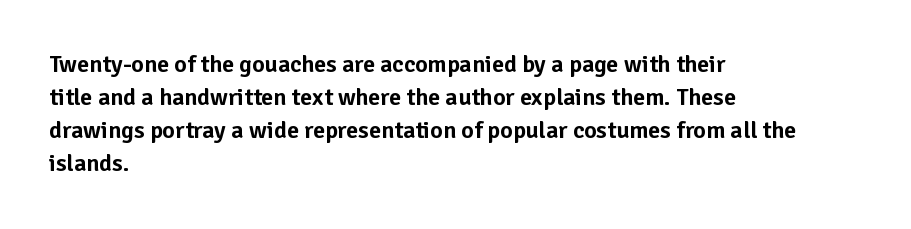
The lines are quadded left. Does extra space separate the letters? No, they use regular spacing. Tall strokes in this sample are plumb rather than angled. Notice how descenders clear the ascenders below comfortably — that's standard leading. This rendering features lettering with no underline.
